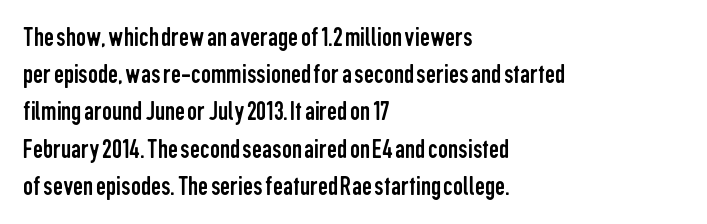
The image shows 28 px regular-weight, condensed sans-serif type, upright; set left-aligned, normal line spacing (1.33x), normal letter spacing, not underlined; low stroke contrast and a medium x-height.
